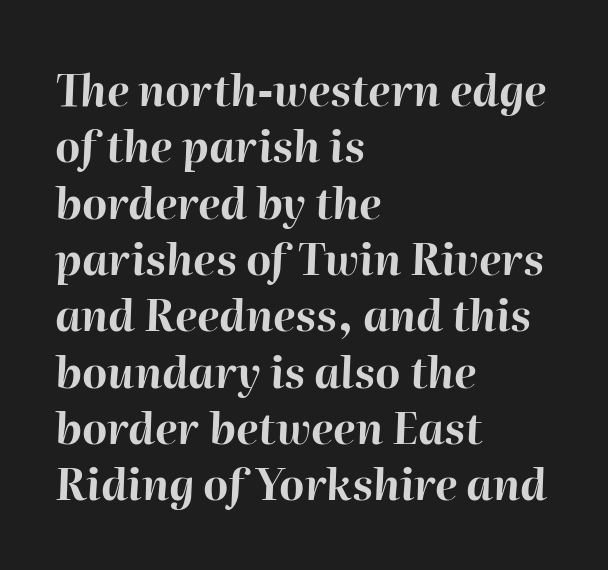
Q: Is the text bold? A: Yes.
Q: Is the text italic (slanted)? A: Yes, it leans right by about 2 degrees.
Q: Is the text underlined? A: No.
Q: How is the paragraph aligned? A: Left-aligned.
Q: Is the spacing between letters normal or unusually wide? A: Normal.
Q: Is the spacing between lines tight, normal or loose? A: Normal.
Q: Width (condensed, normal, or wide)? A: Normal.
Q: Stroke contrast? A: High.
Q: x-height? A: Medium.
Q: Monospaced? A: No.
